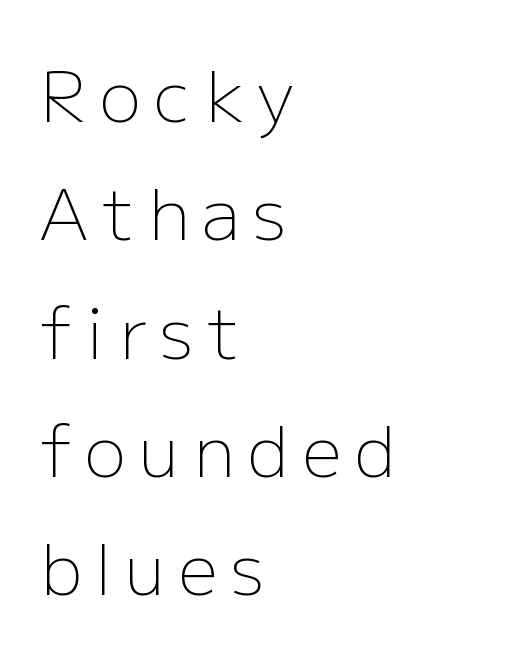
Note the varied advance widths — an 'i' is clearly narrower than an 'm'. Words float on clear page, feet unadorned. Unlike a traditional serif, this face leaves its strokes unadorned. Successive baselines arrive at the customary interval.
